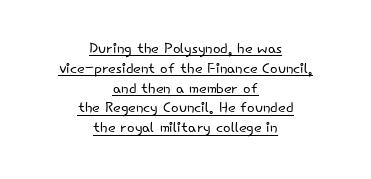
Q: Is the text bold? A: No.
Q: Is the text italic (slanted)? A: No, it is upright.
Q: Is the text underlined? A: Yes.
Q: How is the paragraph aligned? A: Centered.
Q: Is the spacing between letters normal or unusually wide? A: Normal.
Q: Is the spacing between lines tight, normal or loose? A: Tight.
